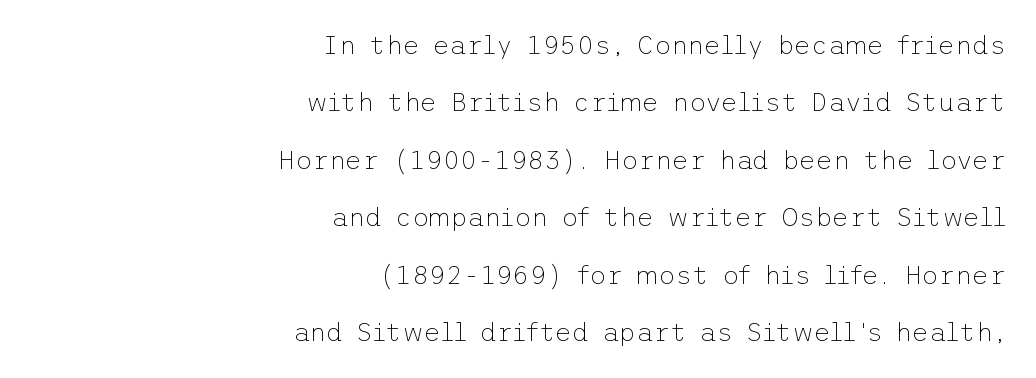
Q: Is the text bold? A: No.
Q: Is the text italic (slanted)? A: No, it is upright.
Q: Is the text underlined? A: No.
Q: How is the paragraph aligned? A: Right-aligned.
Q: Is the spacing between letters normal or unusually wide? A: Normal.
Q: Is the spacing between lines tight, normal or loose? A: Loose.
